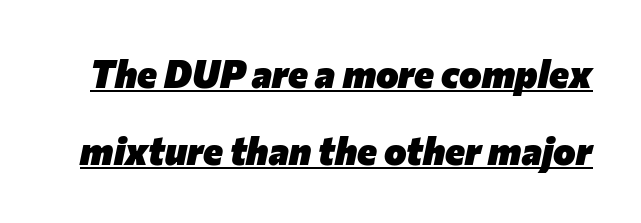
The typesetter has applied underlining to the passage shown. The face used here has a pronounced slope to its letters. One glance says open: line gaps are wider than usual. This sample uses plain, unmodified letter spacing. Spacing verdict: proportional, widths tailored to each character. Stroke thickness is high; the sample reads as a true bold.
